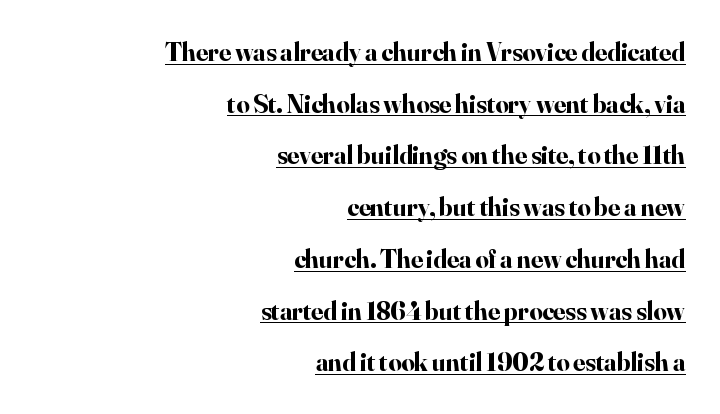
Q: Is the text bold? A: Yes.
Q: Is the text italic (slanted)? A: No, it is upright.
Q: Is the text underlined? A: Yes.
Q: How is the paragraph aligned? A: Right-aligned.
Q: Is the spacing between letters normal or unusually wide? A: Normal.
Q: Is the spacing between lines tight, normal or loose? A: Loose.
